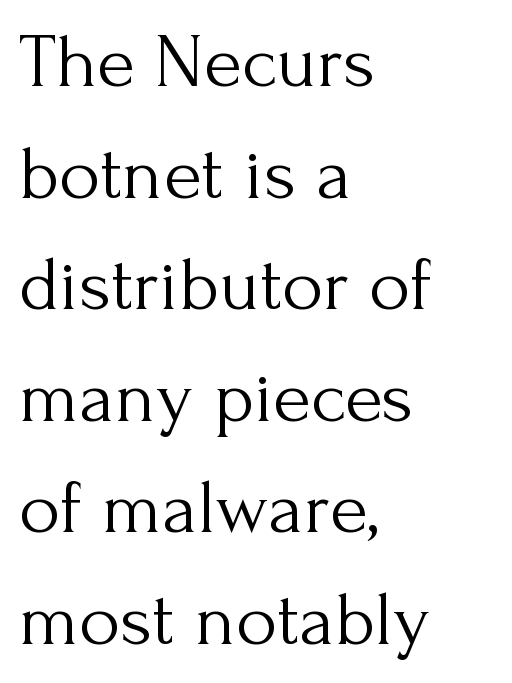
The image shows 78 px light serif type, upright; set left-aligned, normal line spacing (1.43x), normal letter spacing, not underlined; medium stroke contrast and a small x-height.
